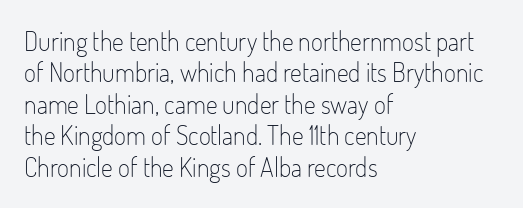
What stands out about the letter spacing? Nothing — it is the standard amount. The rendering anchors every line to the left-hand side. A light-to-regular cut is what we see here. Ordinary non-slanted type is in use.
